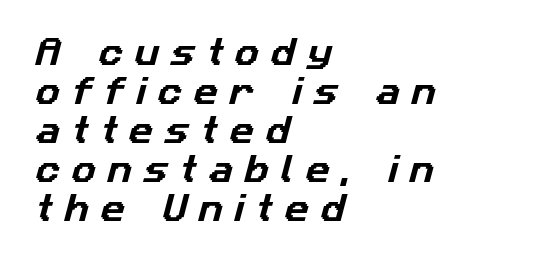
The image shows 30 px sans-serif type; set left-aligned, normal line spacing (1.3x), unusually wide letter spacing (+0.39 em), not underlined; low stroke contrast and a medium x-height.
